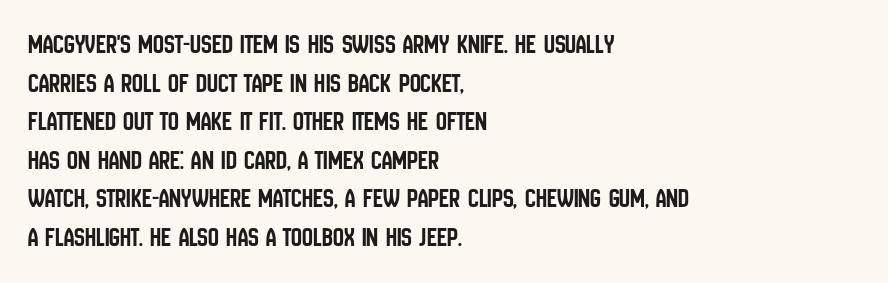
{"italic": "no", "underline": "no", "align": "left", "line_spacing": "normal", "line_spacing_ratio": 1.43, "letter_spacing": "normal", "letter_spacing_em": 0.0, "glyph_px": 27}
